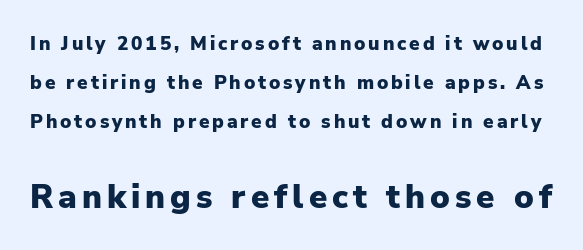
{"serif": "no", "italic": "no", "bold": "yes", "weight": "heavy", "width": "normal", "stroke_contrast": "low", "x_height": "medium", "monospaced": "no", "underline": "no", "line_spacing": "loose", "line_spacing_ratio": 2.06, "larger_block": "second", "size_ratio": 1.74, "glyph_px": 33}
